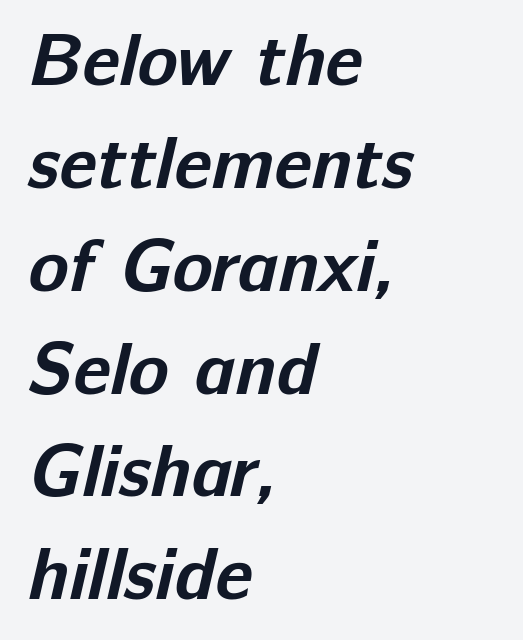
The image shows 74 px bold sans-serif type; set left-aligned, normal line spacing (1.39x), normal letter spacing, not underlined; low stroke contrast and a medium x-height.
